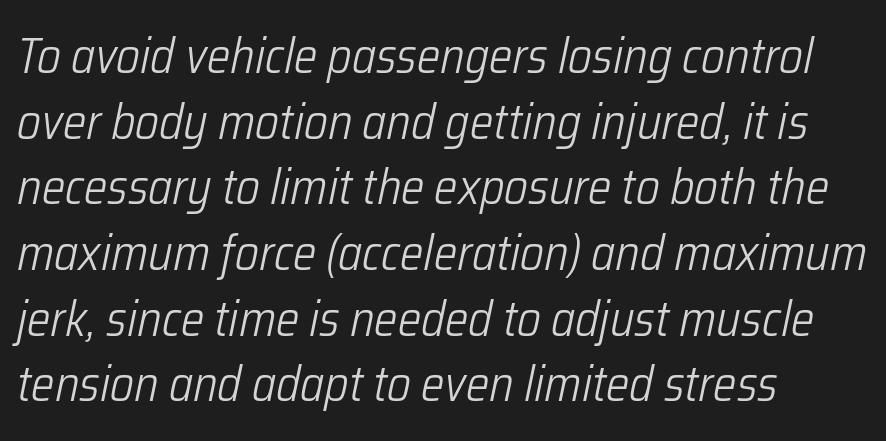
The image shows 49 px light, condensed type, italic (leaning right); set left-aligned, normal line spacing (1.34x), normal letter spacing, not underlined; low stroke contrast and a medium x-height.
